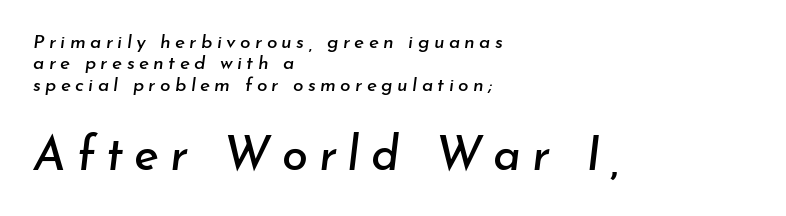
The image shows 47 px text type, italic (leaning right); set left-aligned, tight line spacing (1.12x), unusually wide letter spacing (+0.23 em), not underlined; the second (bottom) block is 2.47x larger; low stroke contrast and a small x-height.
